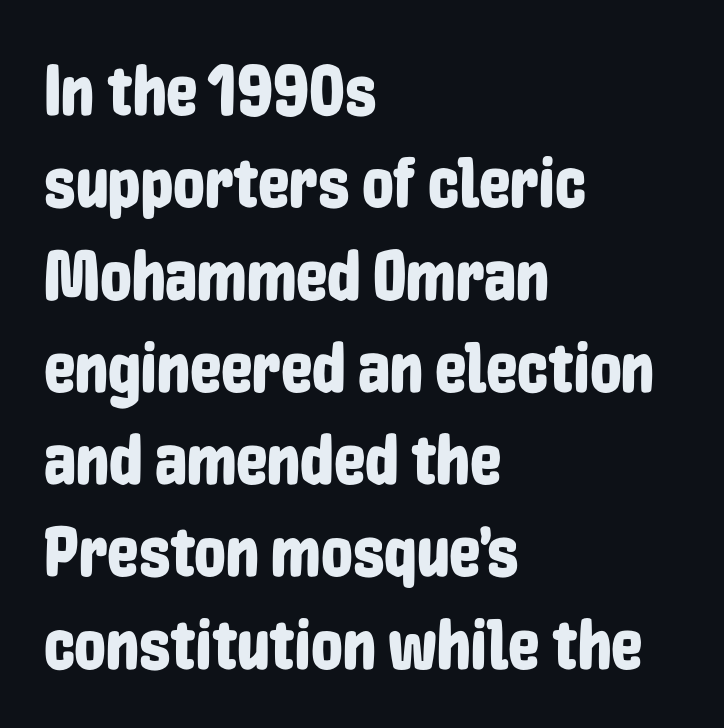
Successive baselines arrive at the customary interval. Alignment: flush left. Type style note: lacks serifs. A typesetter would call this zero additional tracking. This sample uses an upright cut, with every glyph sitting square on the baseline.
